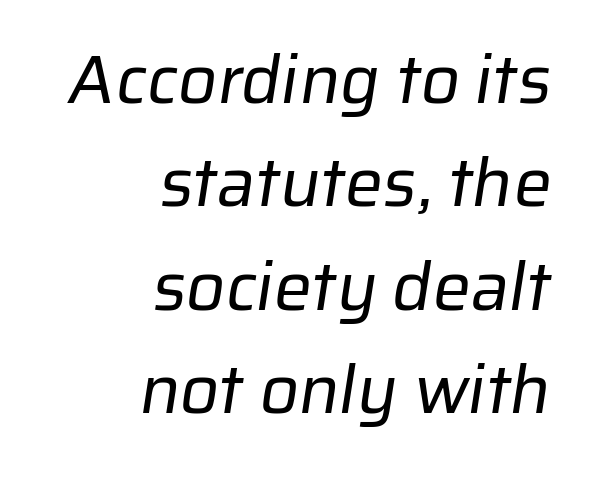
{"serif": "no", "bold": "no", "weight": "regular", "width": "normal", "stroke_contrast": "low", "x_height": "medium", "monospaced": "no", "underline": "no", "align": "right", "line_spacing": "normal", "line_spacing_ratio": 1.52, "letter_spacing": "normal", "letter_spacing_em": 0.0, "glyph_px": 68}
